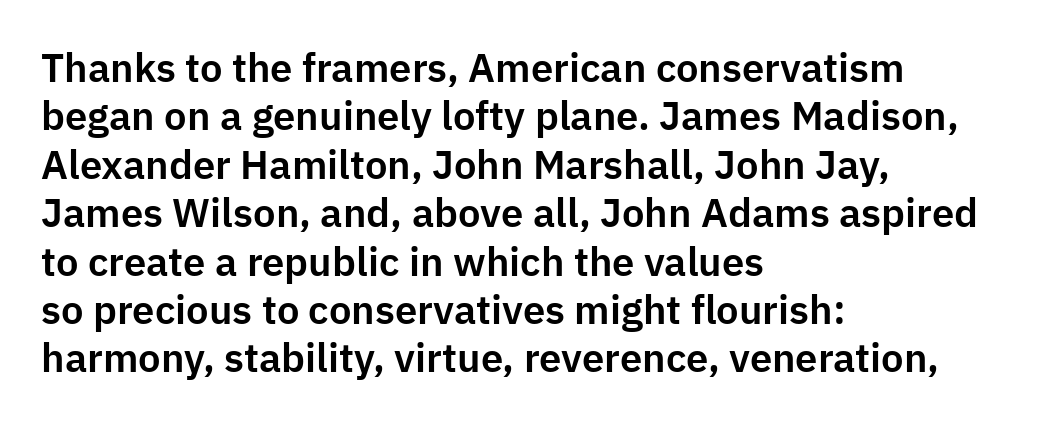
Q: Is the text italic (slanted)? A: No, it is upright.
Q: Is the typeface a serif or a sans-serif typeface? A: Sans-serif.
Q: Is the text underlined? A: No.
Q: How is the paragraph aligned? A: Left-aligned.
Q: Is the spacing between letters normal or unusually wide? A: Normal.
Q: Width (condensed, normal, or wide)? A: Normal.
Q: Stroke contrast? A: Low.
Q: x-height? A: Medium.
Q: Monospaced? A: No.
